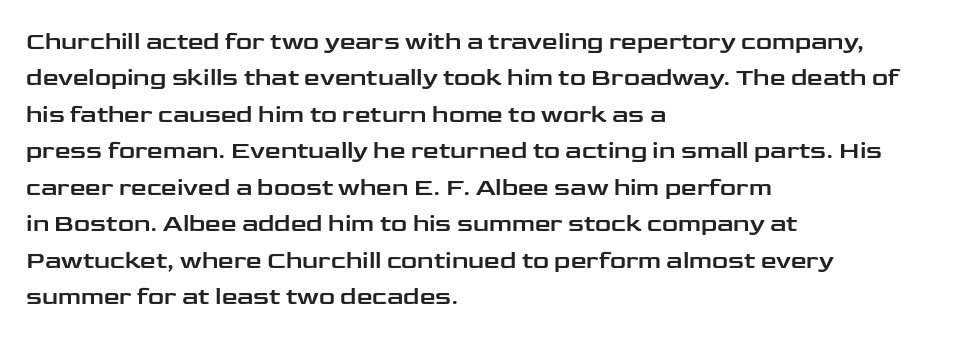
Plain, unruled lines of type. The type is set solid horizontally, with unmodified tracking. Tall strokes in this sample are plumb rather than angled. Regarding leading, the lines here are spaced in the standard way.
